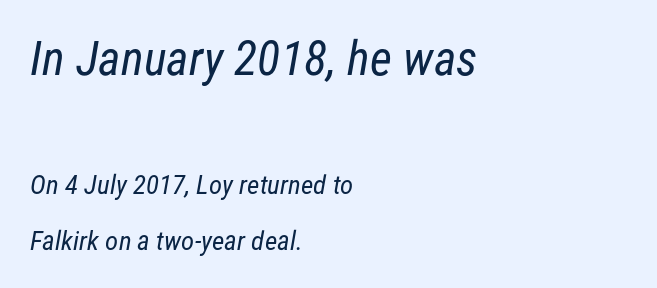
{"serif": "no", "bold": "no", "weight": "regular", "width": "condensed", "stroke_contrast": "low", "x_height": "medium", "monospaced": "no", "underline": "no", "align": "left", "line_spacing": "loose", "line_spacing_ratio": 2.08, "letter_spacing": "normal", "letter_spacing_em": 0.0, "larger_block": "first", "size_ratio": 1.78, "glyph_px": 48}
